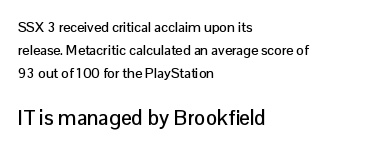
The image shows 21 px text type, upright; set left-aligned, normal line spacing (1.65x), normal letter spacing, not underlined; the second (bottom) block is 1.5x larger.
